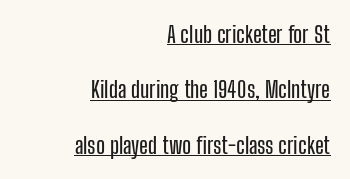
Q: Is the text italic (slanted)? A: No, it is upright.
Q: Is the text underlined? A: Yes.
Q: How is the paragraph aligned? A: Right-aligned.
Q: Is the spacing between letters normal or unusually wide? A: Normal.
Q: Is the spacing between lines tight, normal or loose? A: Loose.
